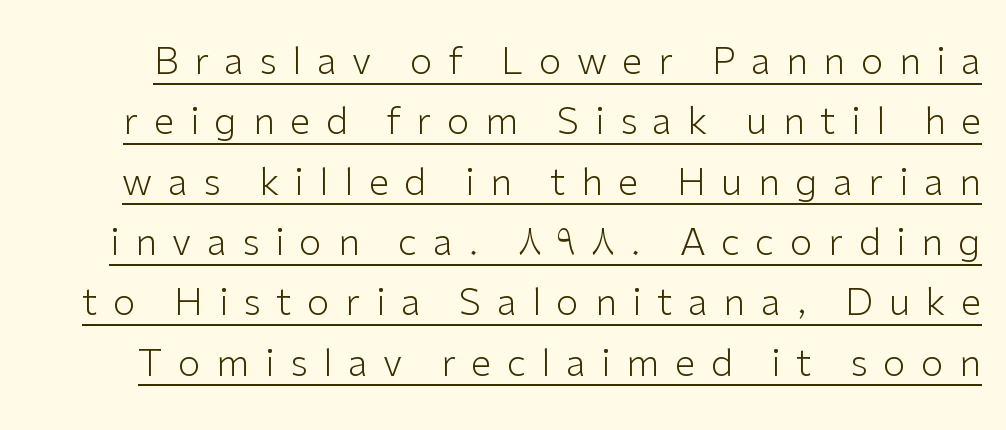
The image shows 37 px light sans-serif type, upright; set normal line spacing (1.63x), unusually wide letter spacing (+0.42 em), underlined; low stroke contrast and a medium x-height.
